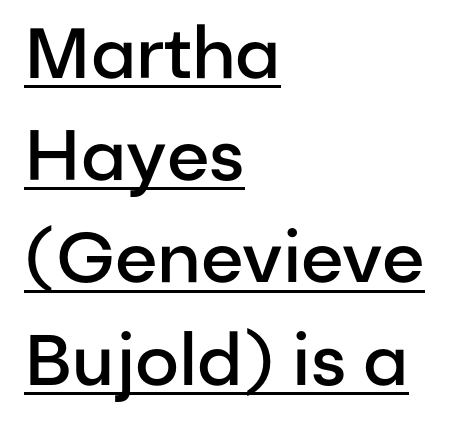
What's the leading like? Ordinary, nothing unusual. Note the varied advance widths — an 'i' is clearly narrower than an 'm'. The ragged edge is on the right, which tells us the setting is flush left. Each glyph is drawn with semibold strokes, heavier than normal yet not fully bold. Every word sits above its own underline.
